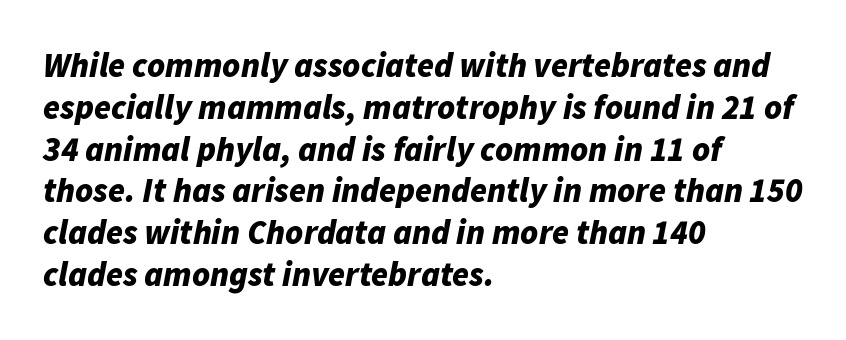
The image shows 34 px bold type, italic (leaning right); set left-aligned, line spacing 1.23x, normal letter spacing, not underlined; low stroke contrast and a medium x-height.
